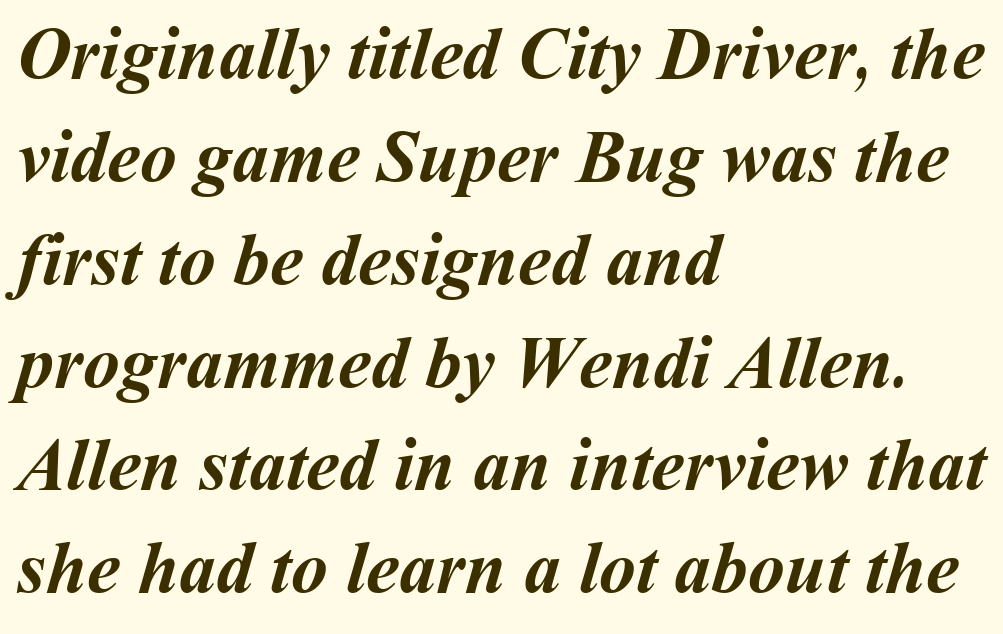
The image shows 74 px semibold type; set left-aligned, normal line spacing (1.39x), normal letter spacing, not underlined; medium stroke contrast and a medium x-height.
